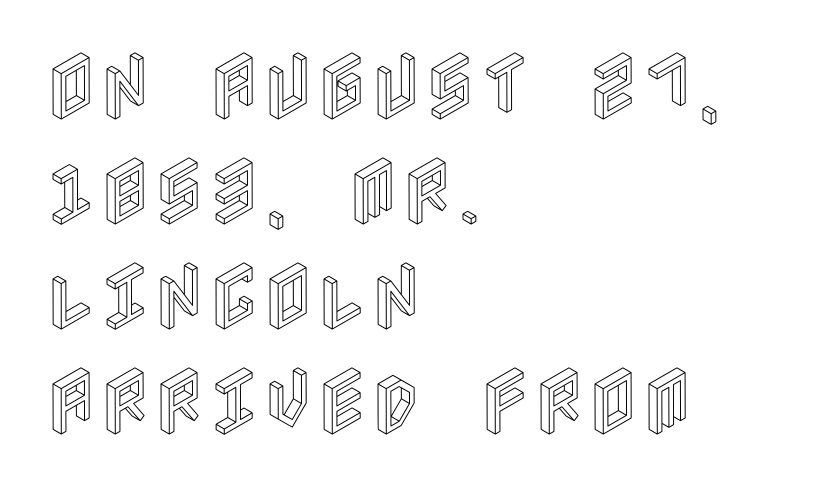
Q: Is the text italic (slanted)? A: No, it is upright.
Q: Is the text underlined? A: No.
Q: How is the paragraph aligned? A: Left-aligned.
Q: Is the spacing between letters normal or unusually wide? A: Normal.
Q: Is the spacing between lines tight, normal or loose? A: Normal.
Q: Width (condensed, normal, or wide)? A: Condensed.
Q: x-height? A: Large.
